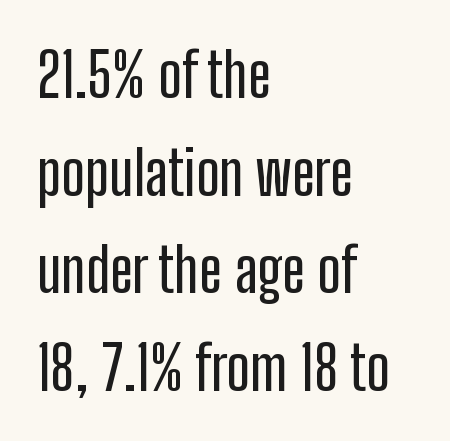
{"serif": "no", "italic": "no", "width": "condensed", "stroke_contrast": "low", "x_height": "medium", "monospaced": "no", "underline": "no", "align": "left", "line_spacing": "normal", "line_spacing_ratio": 1.6, "letter_spacing": "normal", "letter_spacing_em": 0.0, "glyph_px": 61}
